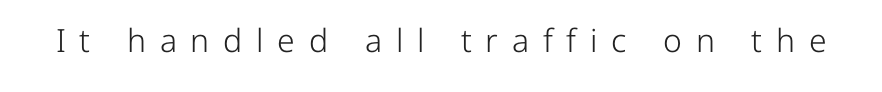
The lettering stays uniformly vertical, giving the passage a roman look. Think of a printed novel: that variable character pitch is what you see here. The passage shown is not bold in any degree. The typeface chosen for these lines omits serifs. Caption: expanded tracking, letters set apart. Decoration check: the copy has no underline.
